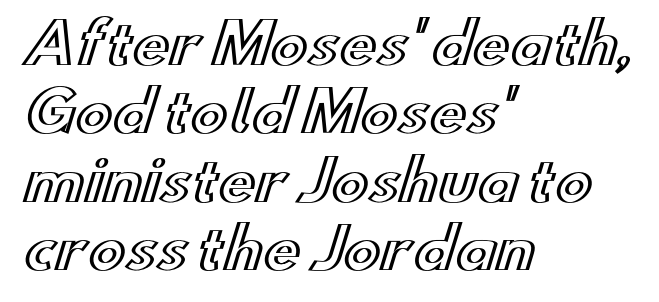
How are the letters spaced? Ordinarily, with no added tracking. Layout note: lines flush left. You could not count columns in this text — the font is proportionally spaced.
